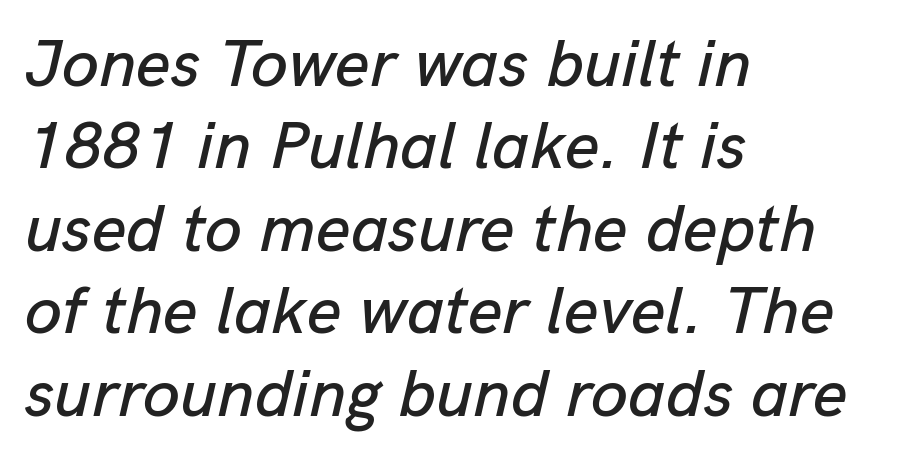
The image shows 67 px text type, italic (leaning right); set left-aligned, line spacing 1.23x, normal letter spacing, not underlined; low stroke contrast and a medium x-height.
